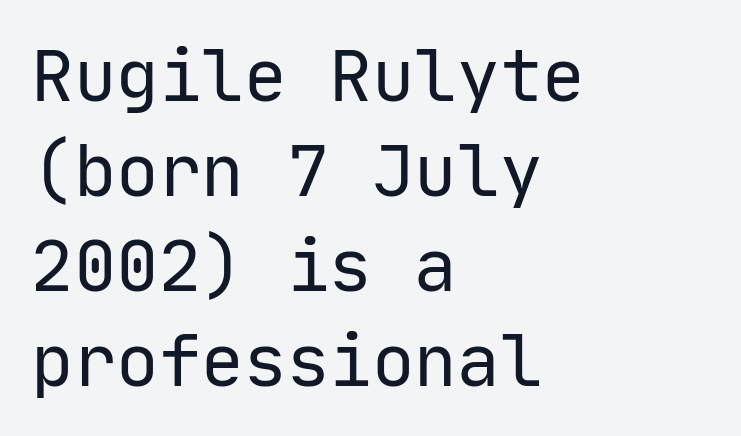
Q: Is the text bold? A: No.
Q: Is the text italic (slanted)? A: No, it is upright.
Q: Is the typeface a serif or a sans-serif typeface? A: Sans-serif.
Q: Is the text underlined? A: No.
Q: How is the paragraph aligned? A: Left-aligned.
Q: Is the spacing between letters normal or unusually wide? A: Normal.
Q: Is the spacing between lines tight, normal or loose? A: Normal.
Q: Width (condensed, normal, or wide)? A: Normal.
Q: Stroke contrast? A: Low.
Q: x-height? A: Medium.
Q: Monospaced? A: Yes.
